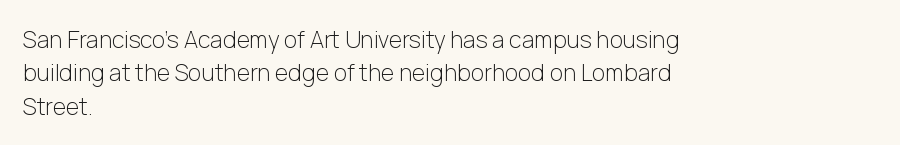
How would I describe the line gaps? Plain and ordinary. Just letters on the line, the space beneath them empty. Alignment: flush left. In terms of posture, this sample is upright.
